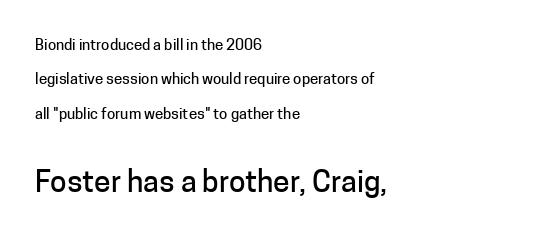
If you drew a ruler down the left edge, every line would touch it. The face used here is proportionally spaced, like ordinary book or web type. Check under the words: just untouched page. Italic: no, the glyphs are upright roman.
